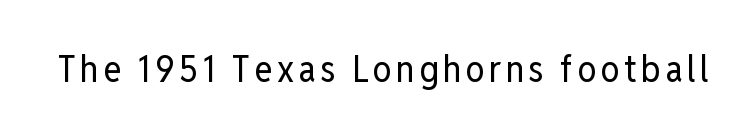
The image shows 38 px regular-weight, condensed sans-serif type, upright; set not underlined; low stroke contrast and a medium x-height.
